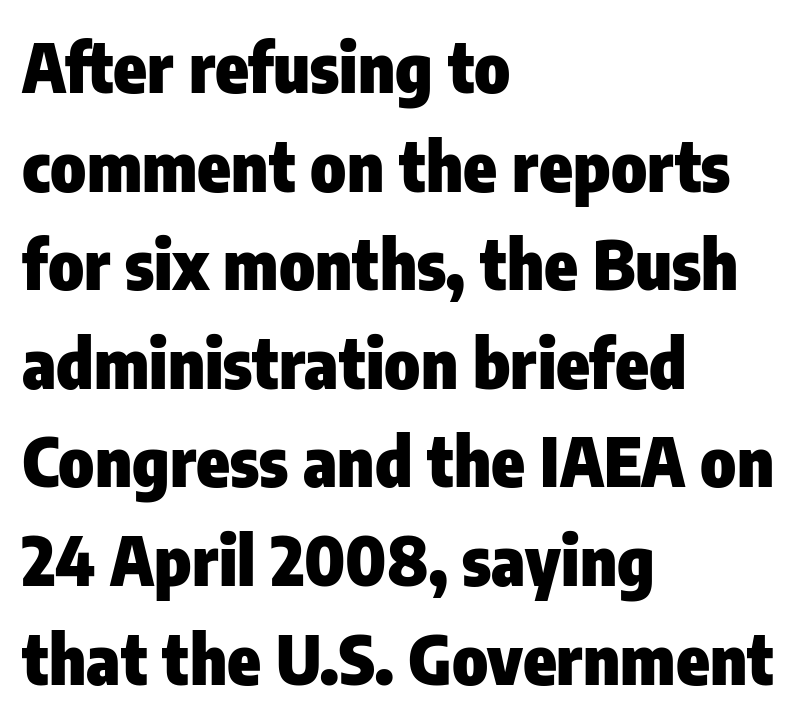
Q: Is the text bold? A: Yes.
Q: Is the text italic (slanted)? A: No, it is upright.
Q: Is the typeface a serif or a sans-serif typeface? A: Sans-serif.
Q: Is the text underlined? A: No.
Q: How is the paragraph aligned? A: Left-aligned.
Q: Is the spacing between letters normal or unusually wide? A: Normal.
Q: Is the spacing between lines tight, normal or loose? A: Normal.
Q: Width (condensed, normal, or wide)? A: Condensed.
Q: Stroke contrast? A: Low.
Q: x-height? A: Medium.
Q: Monospaced? A: No.
